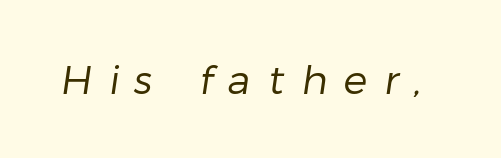
{"serif": "no", "bold": "no", "weight": "regular", "width": "normal", "stroke_contrast": "low", "x_height": "medium", "monospaced": "no", "underline": "no", "letter_spacing": "wide", "letter_spacing_em": 0.42, "glyph_px": 40}
